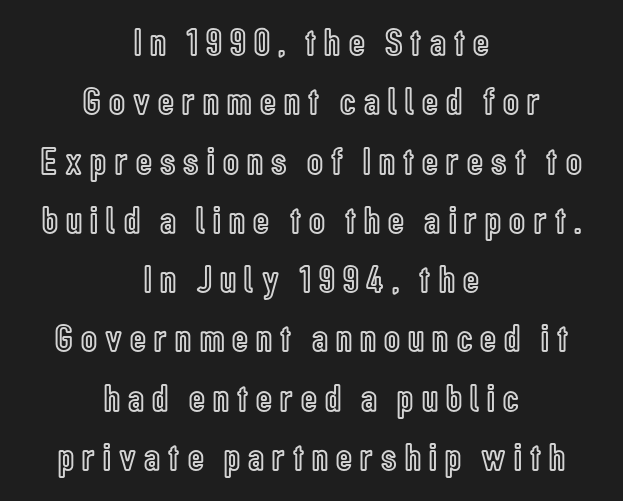
The image shows 39 px condensed type, upright; set centered, normal line spacing (1.52x), unusually wide letter spacing (+0.21 em), not underlined; a medium x-height.
